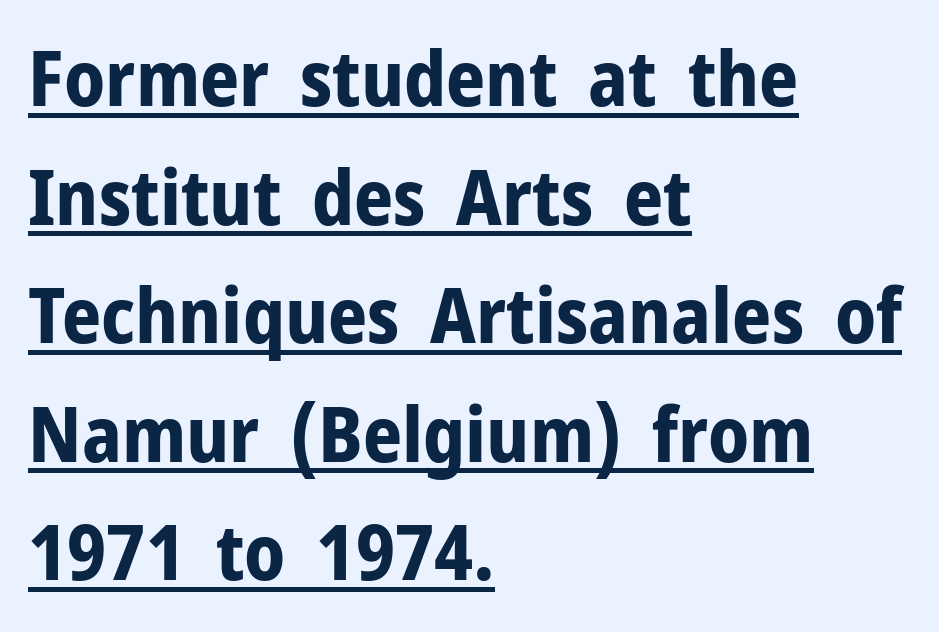
Q: Is the text bold? A: Yes.
Q: Is the text italic (slanted)? A: No, it is upright.
Q: Is the typeface a serif or a sans-serif typeface? A: Sans-serif.
Q: Is the text underlined? A: Yes.
Q: How is the paragraph aligned? A: Left-aligned.
Q: Is the spacing between letters normal or unusually wide? A: Normal.
Q: Is the spacing between lines tight, normal or loose? A: Normal.
Q: Width (condensed, normal, or wide)? A: Normal.
Q: Stroke contrast? A: Low.
Q: x-height? A: Medium.
Q: Monospaced? A: No.
